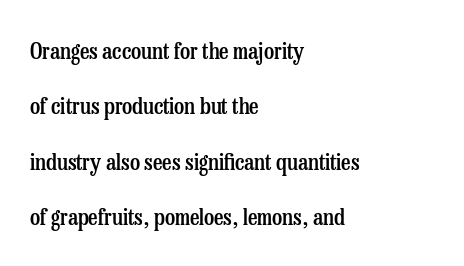
The typesetter chose a ragged-right arrangement here. Upright lettering throughout. Baseline-to-baseline distance is far greater than the letter height. Each glyph is drawn with semibold strokes, heavier than normal yet not fully bold.
